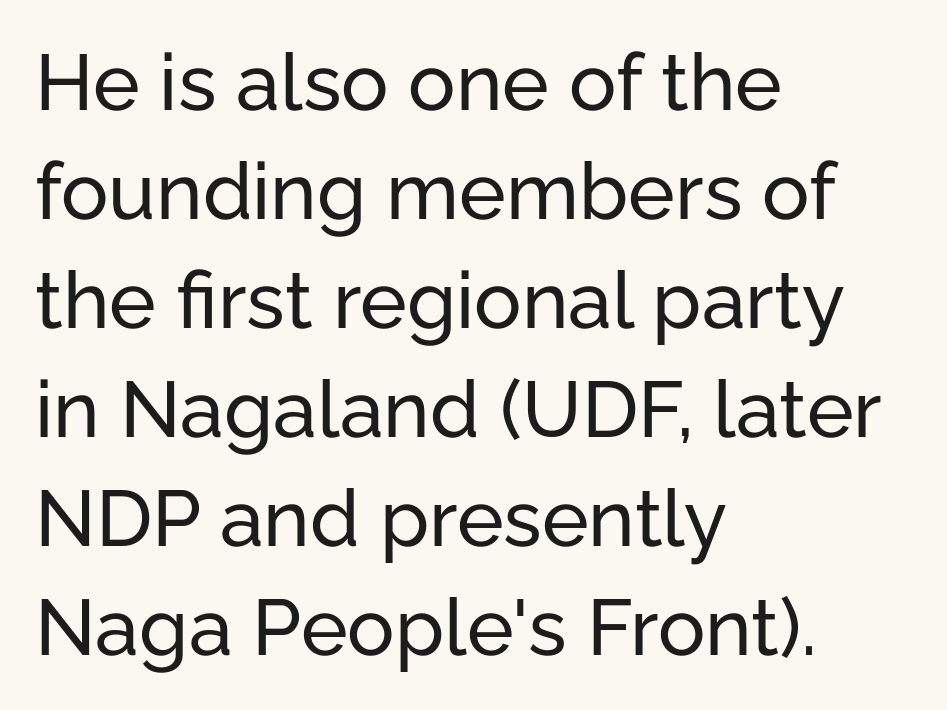
The type family on display is of the sans-serif kind. Vertically, the passage feels balanced, rows spaced as you'd expect. Descenders hang freely into open space. This is the regular roman posture of the typeface.
